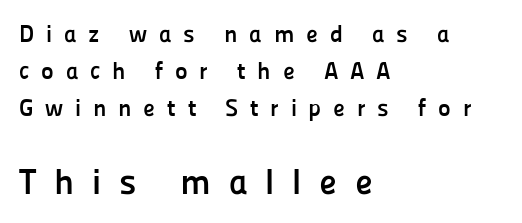
Is the lower block the larger one? Yes — the lower block carries the bigger type. The block of text has a typical density, with ordinary space between rows. Font category for this specimen: sans-serif. Glyph-to-glyph distance is far greater than everyday printed text.
